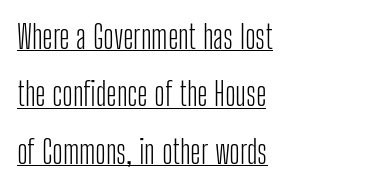
{"serif": "no", "italic": "no", "bold": "no", "weight": "light", "width": "condensed", "stroke_contrast": "low", "x_height": "medium", "monospaced": "no", "underline": "yes", "align": "left", "line_spacing_ratio": 1.79, "letter_spacing": "normal", "letter_spacing_em": 0.0, "glyph_px": 32}
